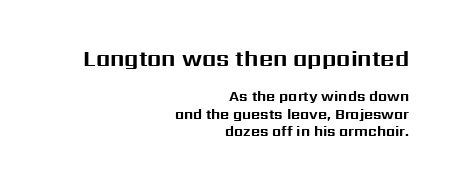
The image shows 22 px bold type, upright; set right-aligned, line spacing 1.22x, normal letter spacing, not underlined; the first (top) block is 1.57x larger.
